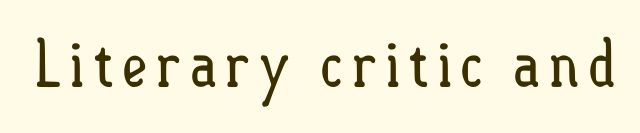
Q: Is the text bold? A: No.
Q: Is the text italic (slanted)? A: No, it is upright.
Q: Is the text underlined? A: No.
Q: Width (condensed, normal, or wide)? A: Condensed.
Q: Stroke contrast? A: Low.
Q: x-height? A: Small.
Q: Monospaced? A: No.
